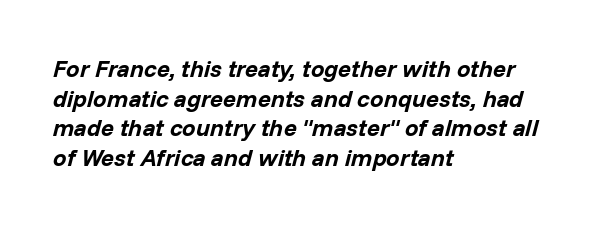
What stands out about the letter spacing? Nothing — it is the standard amount. I'd describe the lettering as bold — thick and assertive. Does the lettering tilt? It does — this is italic. The paragraph has a hard left edge and a soft right edge. The zone under the glyphs is completely vacant.
